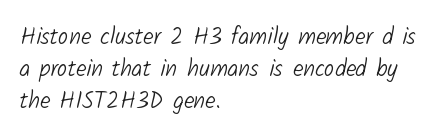
{"bold": "no", "underline": "no", "align": "left", "line_spacing": "normal", "line_spacing_ratio": 1.4, "letter_spacing": "normal", "letter_spacing_em": 0.0, "glyph_px": 23}
